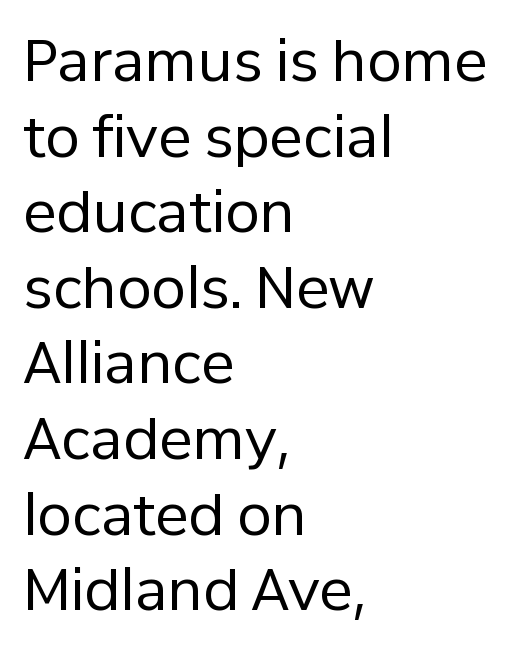
The image shows 56 px regular-weight sans-serif type, upright; set left-aligned, normal line spacing (1.35x), normal letter spacing, not underlined; low stroke contrast and a medium x-height.
